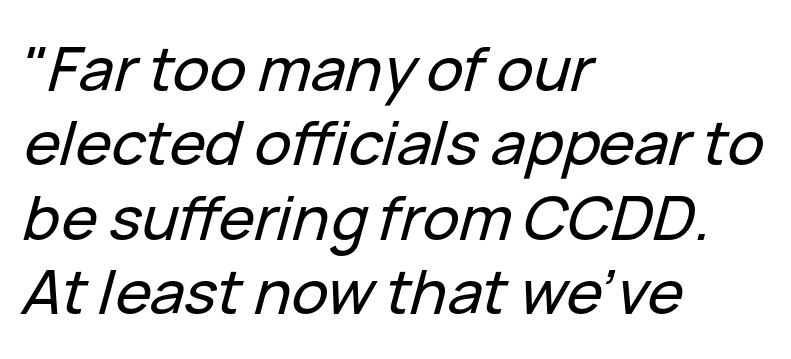
{"italic": "yes", "lean": "right", "slant_degrees": 15, "width": "normal", "stroke_contrast": "low", "x_height": "medium", "monospaced": "no", "underline": "no", "align": "left", "line_spacing_ratio": 1.22, "letter_spacing": "normal", "letter_spacing_em": 0.0, "glyph_px": 61}
